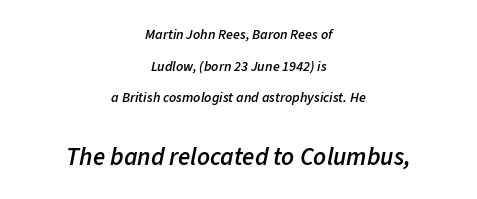
Q: Is the text bold? A: Semi-bold.
Q: Is the text italic (slanted)? A: Yes, it leans right by about 11 degrees.
Q: Is the text underlined? A: No.
Q: How is the paragraph aligned? A: Centered.
Q: Is the spacing between letters normal or unusually wide? A: Normal.
Q: Is the spacing between lines tight, normal or loose? A: Loose.
Q: Which block of text is set in a larger size, the first (top) or the second (bottom)? A: The second (bottom) one.
